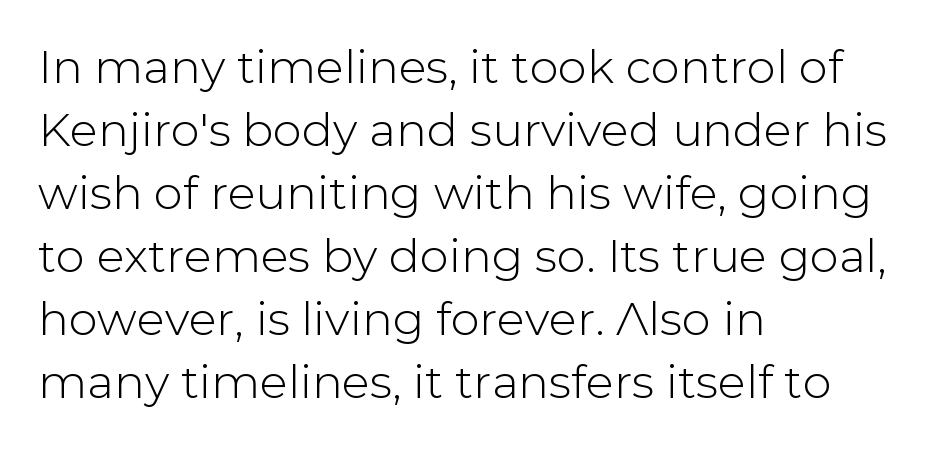
{"serif": "no", "italic": "no", "width": "normal", "stroke_contrast": "low", "x_height": "medium", "monospaced": "no", "underline": "no", "align": "left", "line_spacing": "normal", "line_spacing_ratio": 1.37, "letter_spacing": "normal", "letter_spacing_em": 0.0, "glyph_px": 46}
